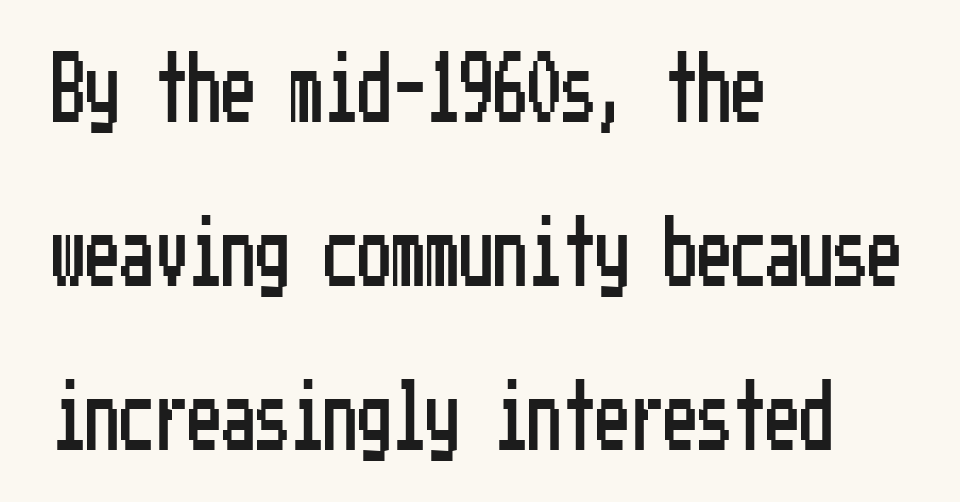
Q: Is the text italic (slanted)? A: No, it is upright.
Q: Is the typeface a serif or a sans-serif typeface? A: Sans-serif.
Q: Is the text underlined? A: No.
Q: How is the paragraph aligned? A: Left-aligned.
Q: Is the spacing between letters normal or unusually wide? A: Normal.
Q: Is the spacing between lines tight, normal or loose? A: Loose.
Q: Width (condensed, normal, or wide)? A: Condensed.
Q: Stroke contrast? A: Low.
Q: x-height? A: Medium.
